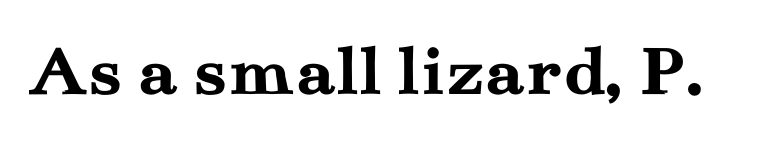
Q: Is the text bold? A: Yes.
Q: Is the text italic (slanted)? A: No, it is upright.
Q: Is the typeface a serif or a sans-serif typeface? A: Serif.
Q: Is the text underlined? A: No.
Q: Is the spacing between letters normal or unusually wide? A: Normal.
Q: Width (condensed, normal, or wide)? A: Wide.
Q: Stroke contrast? A: Medium.
Q: x-height? A: Small.
Q: Monospaced? A: No.
